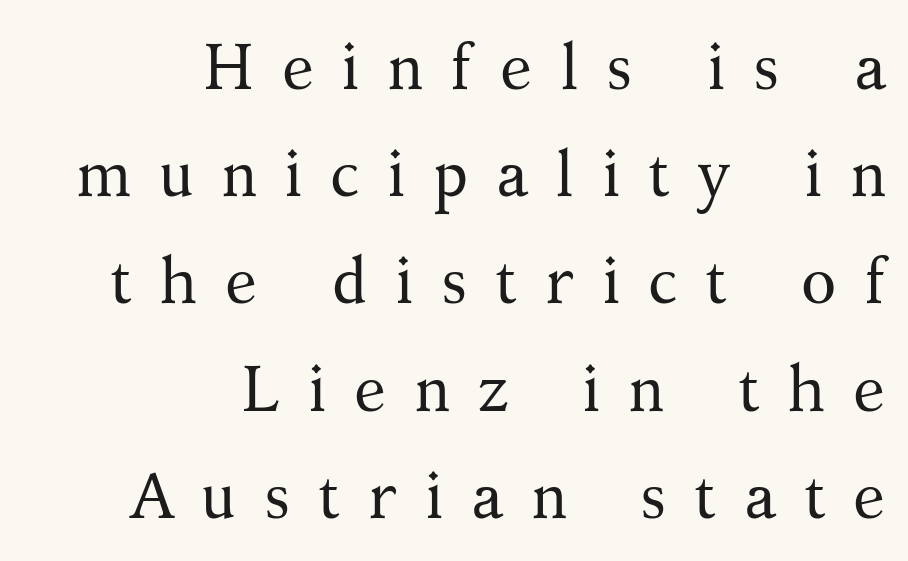
Looks like regular typesetting: each glyph gets only the width it needs. What's the leading like? Ordinary, nothing unusual. Alignment: flush right. The weight would be labelled regular, book, light, or lighter still. The glyphs are unaccompanied by any horizontal stroke below them.
